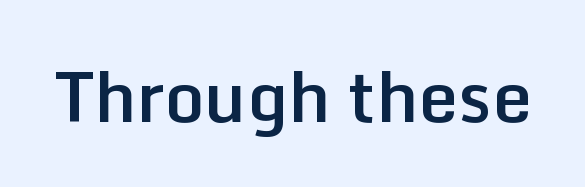
The image shows 70 px semibold sans-serif type, upright; set normal letter spacing, not underlined; low stroke contrast and a medium x-height.
